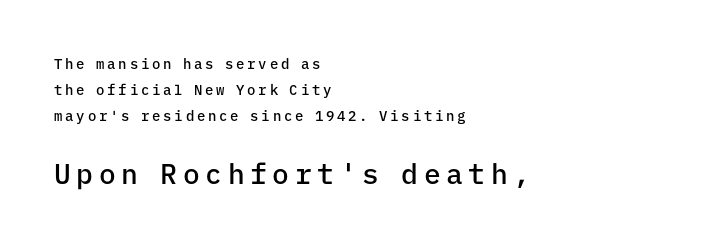
The image shows 28 px semibold sans-serif type, upright, monospaced; set left-aligned, line spacing 1.86x, unusually wide letter spacing (+0.2 em), not underlined; the second (bottom) block is 2.0x larger; low stroke contrast and a medium x-height.
